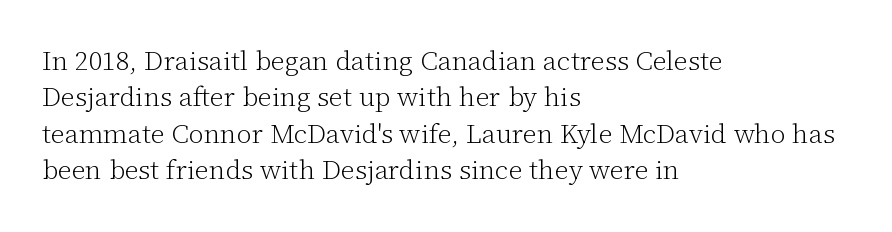
The image shows 27 px text type, upright; set left-aligned, normal line spacing (1.35x), normal letter spacing, not underlined.
